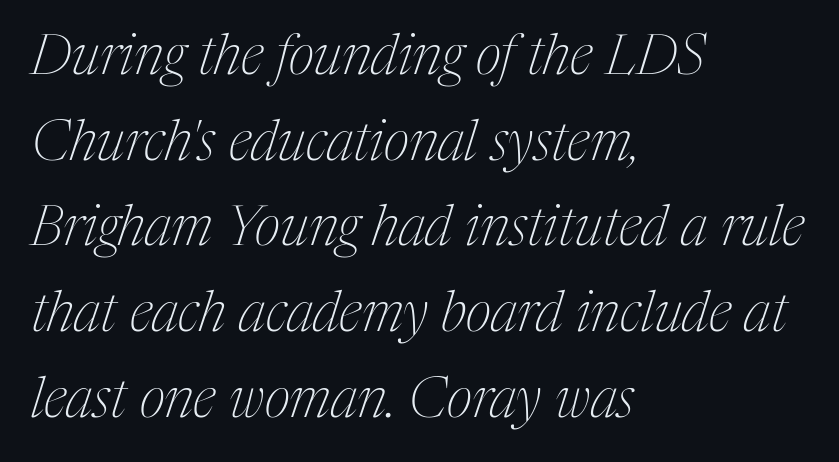
{"serif": "yes", "italic": "yes", "lean": "right", "slant_degrees": 17, "bold": "no", "weight": "thin", "width": "condensed", "stroke_contrast": "medium", "x_height": "medium", "monospaced": "no", "underline": "no", "align": "left", "line_spacing": "normal", "line_spacing_ratio": 1.53, "letter_spacing": "normal", "letter_spacing_em": 0.0, "glyph_px": 56}
